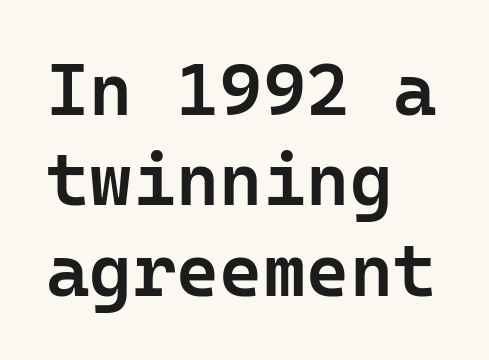
The image shows 74 px semibold sans-serif type, upright, monospaced; set left-aligned, line spacing 1.22x, normal letter spacing, not underlined; low stroke contrast and a medium x-height.
